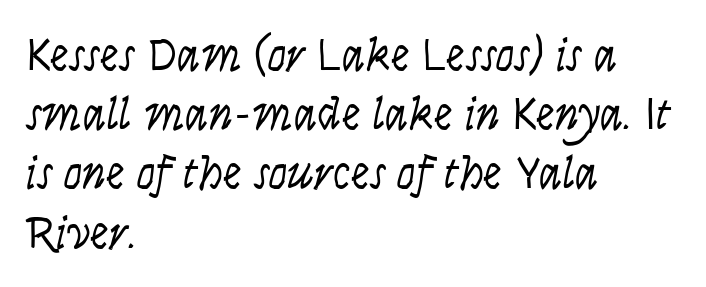
Q: Is the text bold? A: No.
Q: Is the text italic (slanted)? A: Yes, it leans right by about 9 degrees.
Q: Is the text underlined? A: No.
Q: How is the paragraph aligned? A: Left-aligned.
Q: Is the spacing between letters normal or unusually wide? A: Normal.
Q: Is the spacing between lines tight, normal or loose? A: Normal.
Q: Width (condensed, normal, or wide)? A: Condensed.
Q: Stroke contrast? A: Low.
Q: x-height? A: Large.
Q: Monospaced? A: No.
